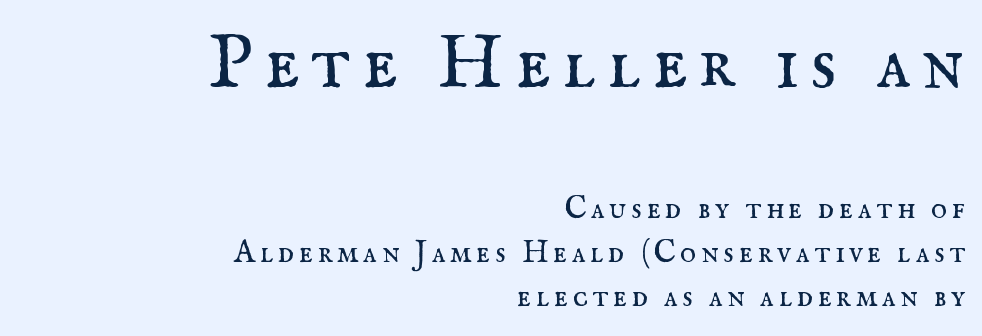
Classification — serif. No extra ink here — the face is not bold. These lines stack with their right ends in a neat column. Is this a fixed-width face? No — the glyphs have proportional, varying widths. Each row of text sits above clean, open space.
